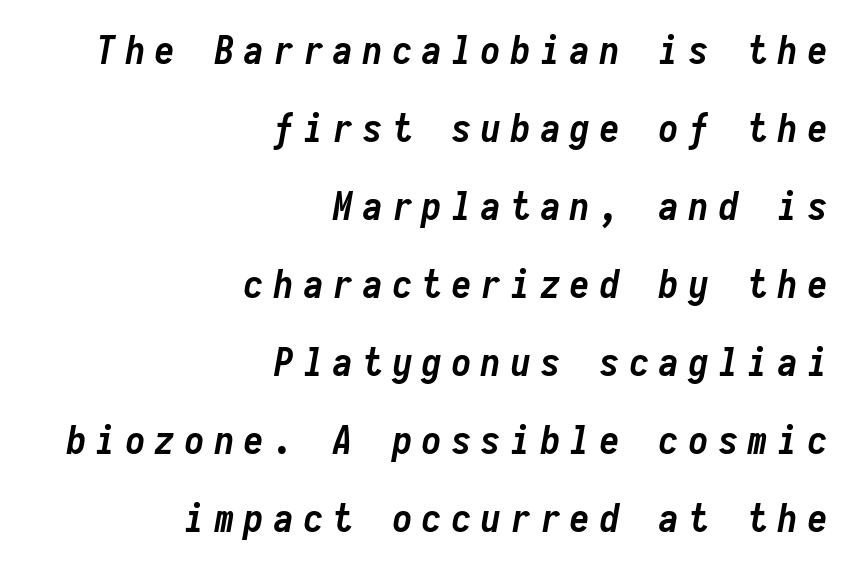
The rendering anchors every line to the right-hand side. The words here are not underlined. Italic: yes, the glyphs are oblique. Does extra space separate the letters? Yes, quite a lot of it.
